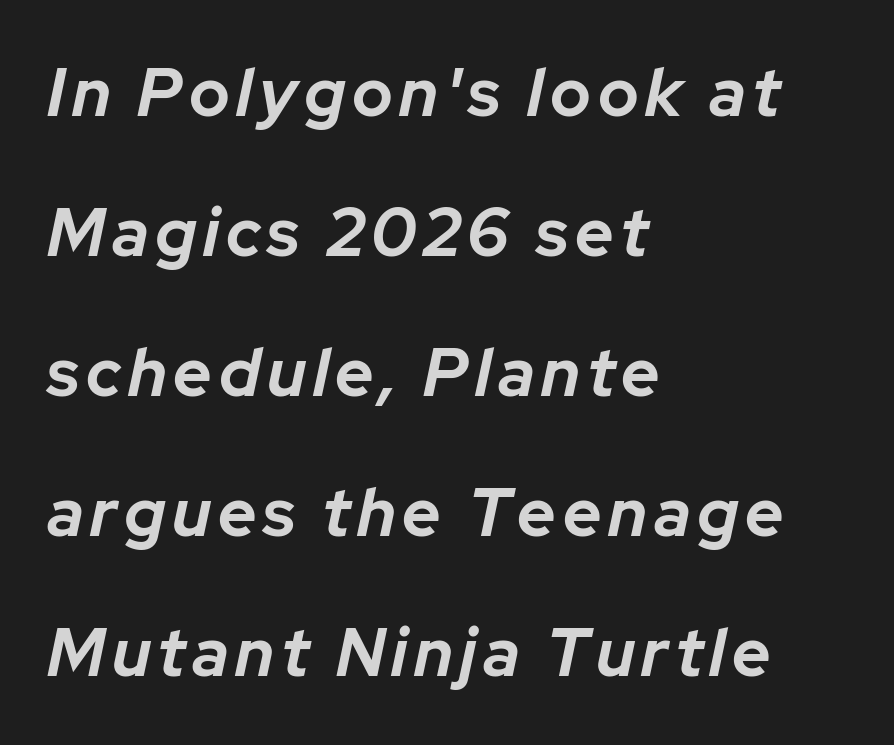
The rendering applies a slant to the glyphs. The block of text is sparse from top to bottom, with ample space between rows. Horizontally, the lines are justified to the leading edge only. The foot of each line stays bare and open.
